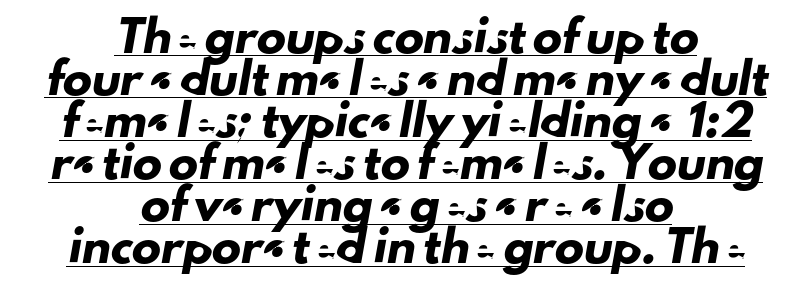
These lines are rendered in a variable-pitch font. Vertical spacing — default. The rendering uses the underline text-decoration. This sample is center-justified, so both line endings float freely. The face used here is rendered with its standard letterfit. The type family on display is of the sans-serif kind.
